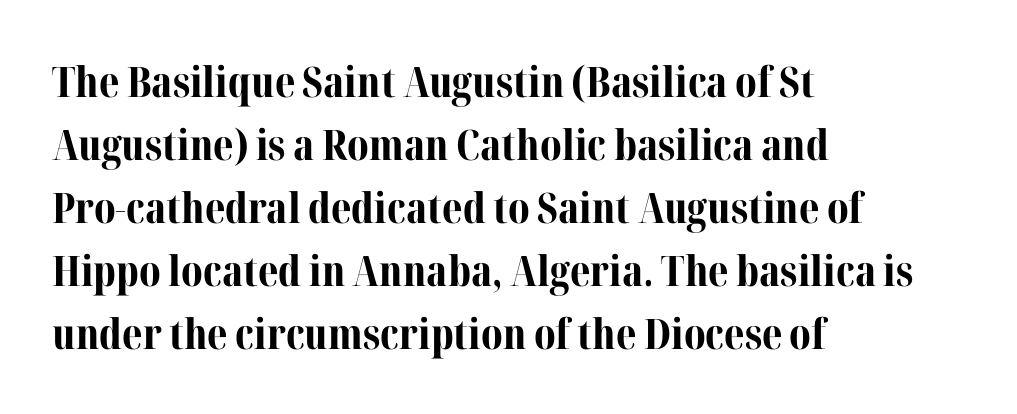
Unlike italic type, these characters show no tilt at all. Which margin do the lines hug? The left one — the right edge is uneven. Each letter keeps its own natural width here, so spacing adapts to shape. Descenders are the only things crossing below the line. Leading matches the norm, producing a regular column.
